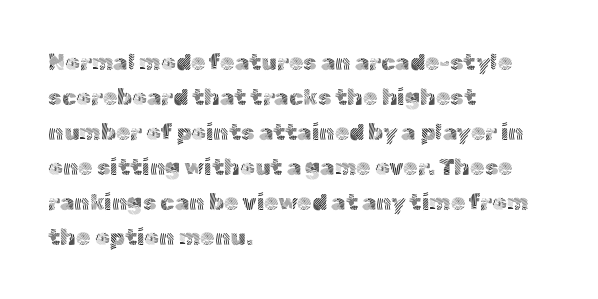
Q: Is the text bold? A: No.
Q: Is the text italic (slanted)? A: No, it is upright.
Q: Is the text underlined? A: No.
Q: How is the paragraph aligned? A: Left-aligned.
Q: Is the spacing between letters normal or unusually wide? A: Normal.
Q: Is the spacing between lines tight, normal or loose? A: Normal.
